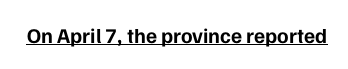
The image shows 21 px bold type, upright; set normal letter spacing, underlined.
